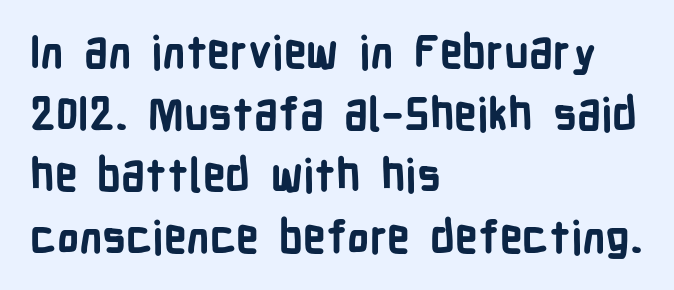
The image shows 45 px bold, condensed sans-serif type, upright; set left-aligned, normal line spacing (1.37x), normal letter spacing, not underlined; low stroke contrast and a medium x-height.
